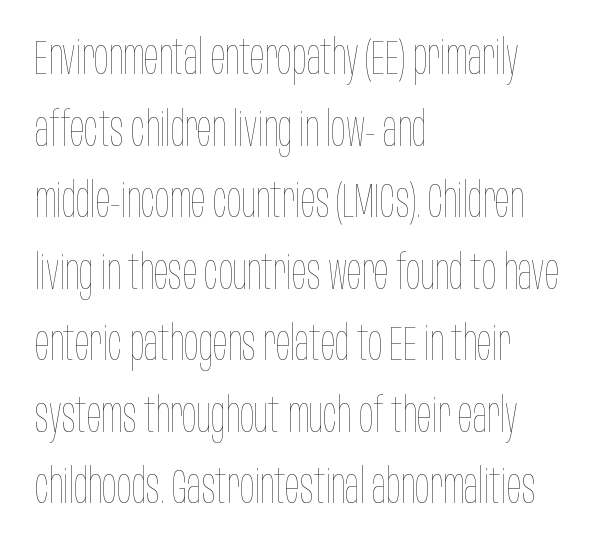
Every row of glyphs begins at an identical x-position on the left. The cut favours lightness, reaching ordinary text weight at its darkest. This sample has the flowing, uneven cadence of proportional lettering. The specimen omits any rule beneath the text block's lines. The letters stand straight up with perfectly vertical stems. Letter spacing: default.
